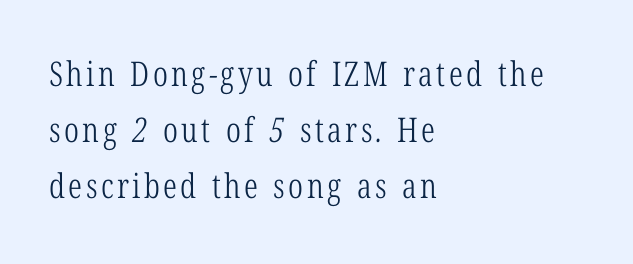
Plain, unruled lines of type. Vertically, the passage feels balanced, rows spaced as you'd expect. Is the block centered? No — it sits flush against the left margin. The face used here is seriffed, in the tradition of book romans. The font is comparable to plain body text, perhaps lighter.
